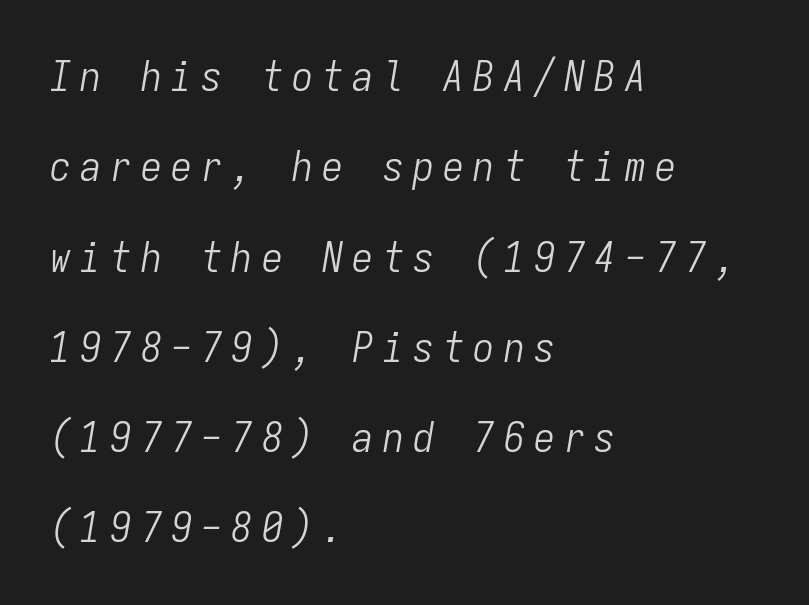
Characters follow at a spacing far wider than the type designer built in. Stems here are at most as thick as an everyday book face. Rendered with sloped, italic letterforms. Regarding leading, the lines here are spaced well apart. Underlining? Definitely not there.
